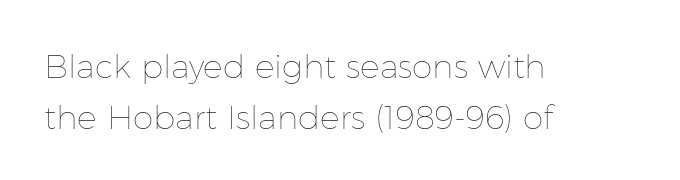
Q: Is the text bold? A: No.
Q: Is the text italic (slanted)? A: No, it is upright.
Q: Is the text underlined? A: No.
Q: How is the paragraph aligned? A: Left-aligned.
Q: Is the spacing between letters normal or unusually wide? A: Normal.
Q: Is the spacing between lines tight, normal or loose? A: Normal.
Q: Width (condensed, normal, or wide)? A: Normal.
Q: Stroke contrast? A: Low.
Q: x-height? A: Medium.
Q: Monospaced? A: No.
